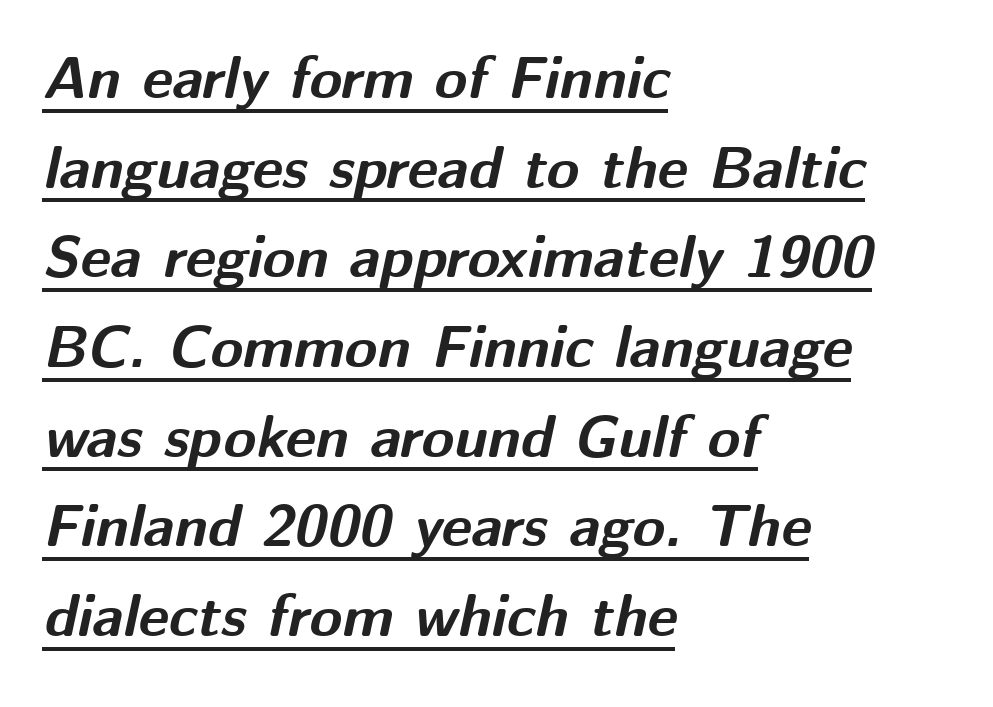
Leading: standard. Spacing verdict: proportional, widths tailored to each character. Where is the straight margin? On the left. Pretty heavy lettering here — definitely bold. The letterforms sit shoulder to shoulder at normal distance. Somebody hit Ctrl+U on this one — the words are underlined.
